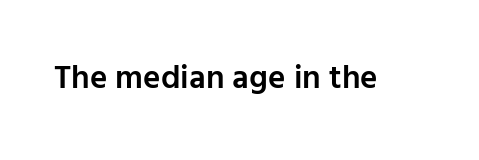
Q: Is the text bold? A: Semi-bold.
Q: Is the text italic (slanted)? A: No, it is upright.
Q: Is the typeface a serif or a sans-serif typeface? A: Sans-serif.
Q: Is the text underlined? A: No.
Q: Is the spacing between letters normal or unusually wide? A: Normal.
Q: Width (condensed, normal, or wide)? A: Normal.
Q: Stroke contrast? A: Low.
Q: x-height? A: Medium.
Q: Monospaced? A: No.
